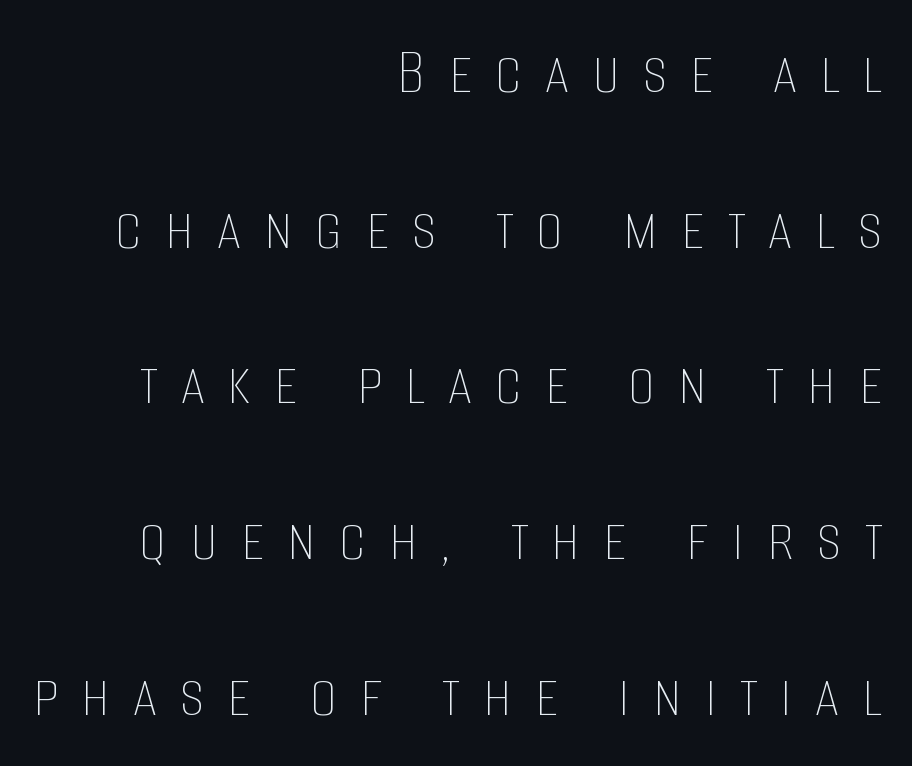
Q: Is the text bold? A: No.
Q: Is the text italic (slanted)? A: No, it is upright.
Q: Is the text underlined? A: No.
Q: How is the paragraph aligned? A: Right-aligned.
Q: Is the spacing between letters normal or unusually wide? A: Unusually wide.
Q: Is the spacing between lines tight, normal or loose? A: Loose.
Q: Width (condensed, normal, or wide)? A: Condensed.
Q: Stroke contrast? A: Low.
Q: x-height? A: Large.
Q: Monospaced? A: No.
